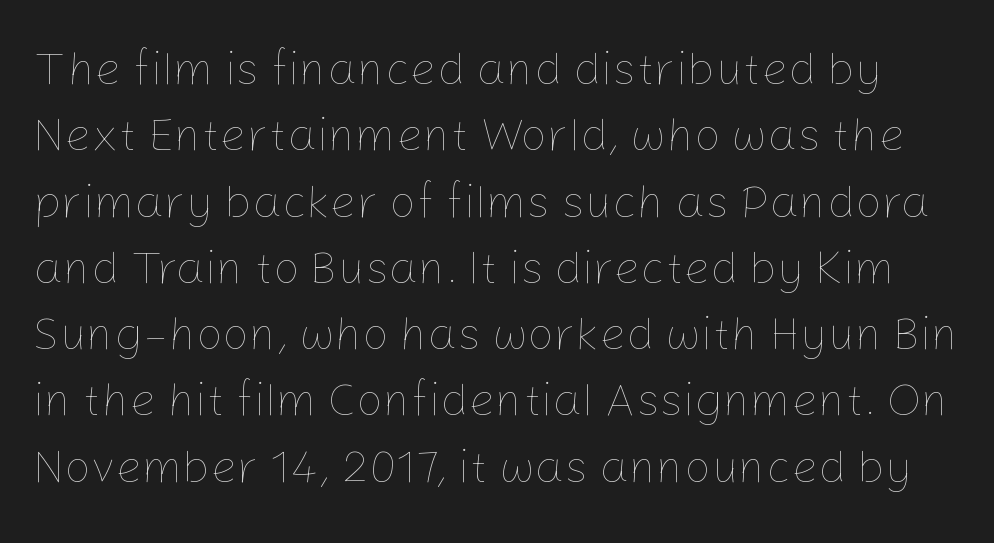
{"italic": "no", "bold": "no", "weight": "thin", "width": "normal", "stroke_contrast": "low", "x_height": "medium", "monospaced": "no", "underline": "no", "line_spacing": "normal", "line_spacing_ratio": 1.41, "letter_spacing": "normal", "letter_spacing_em": 0.0, "glyph_px": 47}
